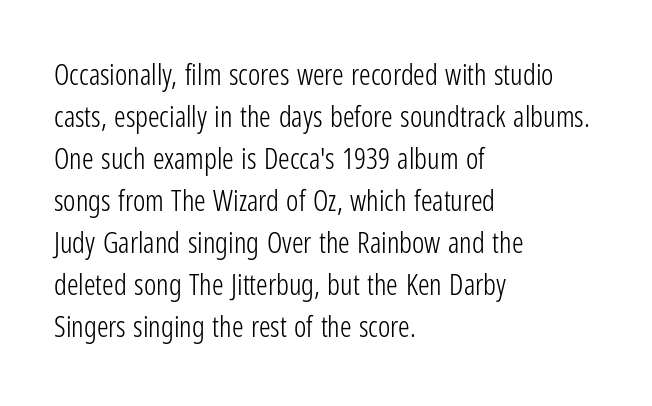
The image shows 29 px light, condensed sans-serif type, upright; set left-aligned, normal line spacing (1.45x), normal letter spacing, not underlined; low stroke contrast and a medium x-height.
